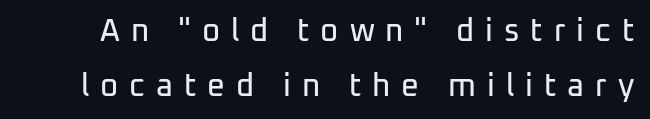
The image shows 31 px sans-serif type, upright; set line spacing 1.77x, unusually wide letter spacing (+0.35 em), not underlined; low stroke contrast and a medium x-height.
